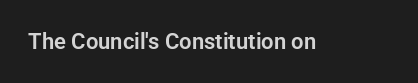
{"italic": "no", "underline": "no", "letter_spacing": "normal", "letter_spacing_em": 0.0, "glyph_px": 22}
